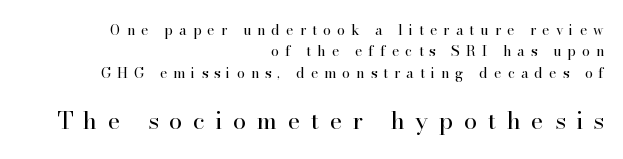
The image shows 24 px text type, upright; set right-aligned, normal line spacing (1.52x), unusually wide letter spacing (+0.44 em), not underlined; the second (bottom) block is 1.71x larger.
